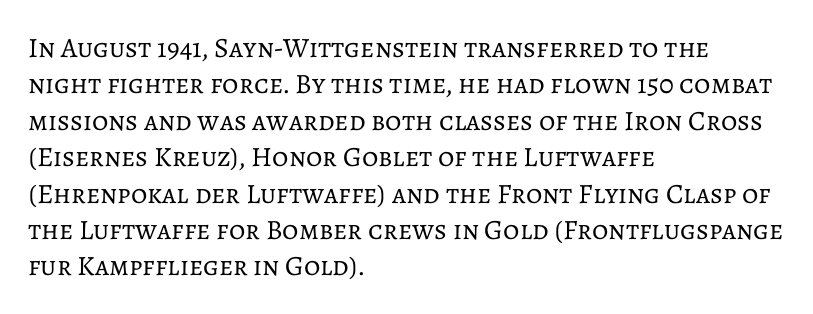
Alignment: flush left. Each word holds together tightly as a unit, with standard inter-letter gaps. Do the characters align in a grid? No, the font is proportional. Ordinary non-slanted type is in use.
